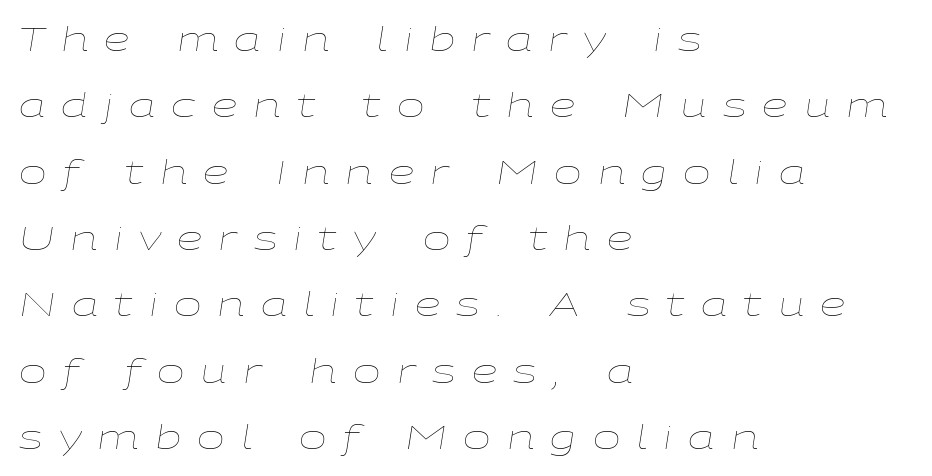
The zone under the glyphs is completely vacant. Leading: increased. Character widths vary here, with narrow letters taking less room than wide ones. When letters slant like this, we call the style italic. Words appear elongated and porous because spacing is wide.
